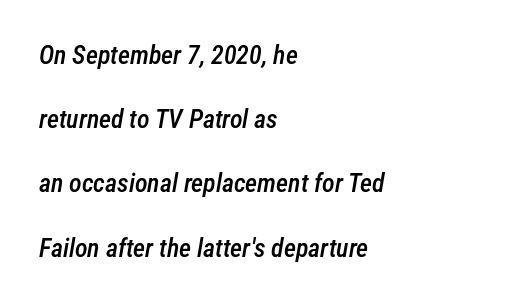
{"italic": "yes", "lean": "right", "slant_degrees": 12, "bold": "semi", "underline": "no", "align": "left", "line_spacing": "loose", "line_spacing_ratio": 2.47, "letter_spacing": "normal", "letter_spacing_em": 0.0, "glyph_px": 26}
